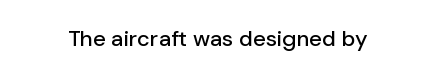
Tall strokes in this sample are plumb rather than angled. Short note: letters normally spaced. Lines of text with bare space underneath.
